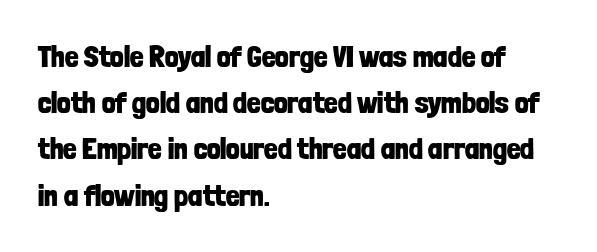
{"serif": "no", "italic": "no", "bold": "yes", "weight": "bold", "width": "condensed", "stroke_contrast": "low", "x_height": "medium", "monospaced": "no", "underline": "no", "align": "left", "line_spacing": "normal", "line_spacing_ratio": 1.54, "letter_spacing": "normal", "letter_spacing_em": 0.0, "glyph_px": 30}
